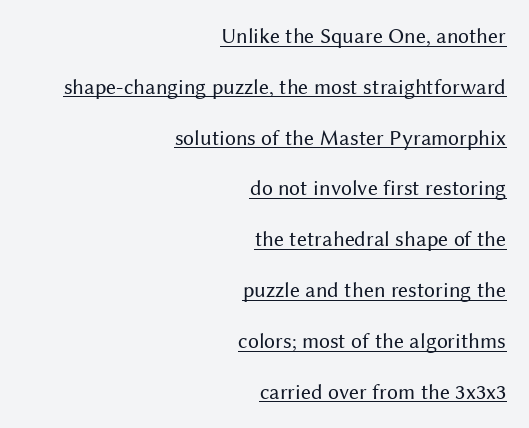
A student would call this right alignment; a typographer would say flush right, rag left. The axis of the letterforms is exactly vertical. Words appear dense and cohesive because spacing is normal. The lettering is marked with a stroke running underneath it. Counters stay open thanks to moderate or lighter strokes. Vertically, the passage feels expansive, rows floating well apart.
